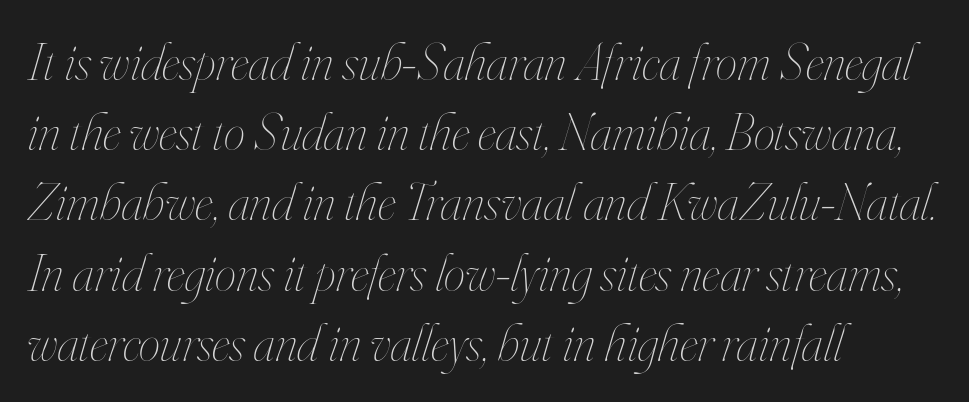
{"italic": "yes", "lean": "right", "slant_degrees": 16, "bold": "no", "weight": "thin", "width": "condensed", "stroke_contrast": "high", "x_height": "small", "monospaced": "no", "underline": "no", "align": "left", "line_spacing": "normal", "line_spacing_ratio": 1.3, "letter_spacing": "normal", "letter_spacing_em": 0.0, "glyph_px": 54}
